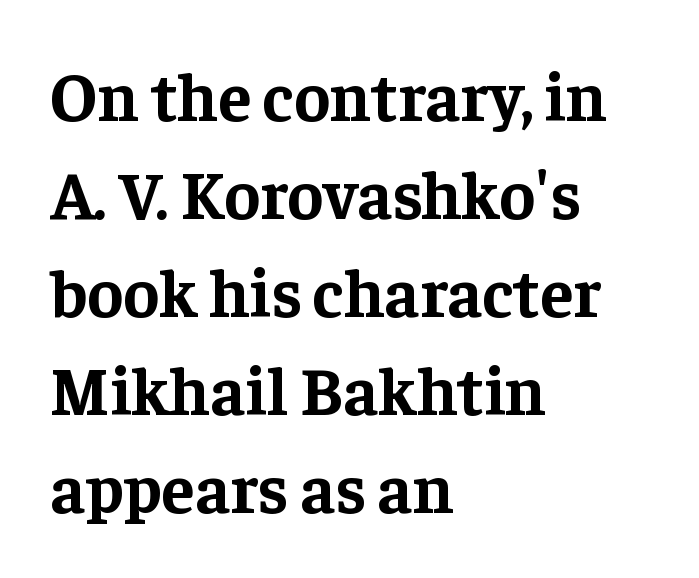
{"serif": "yes", "italic": "no", "bold": "yes", "weight": "bold", "width": "normal", "stroke_contrast": "low", "x_height": "medium", "monospaced": "no", "underline": "no", "align": "left", "line_spacing": "normal", "line_spacing_ratio": 1.44, "letter_spacing": "normal", "letter_spacing_em": 0.0, "glyph_px": 68}
